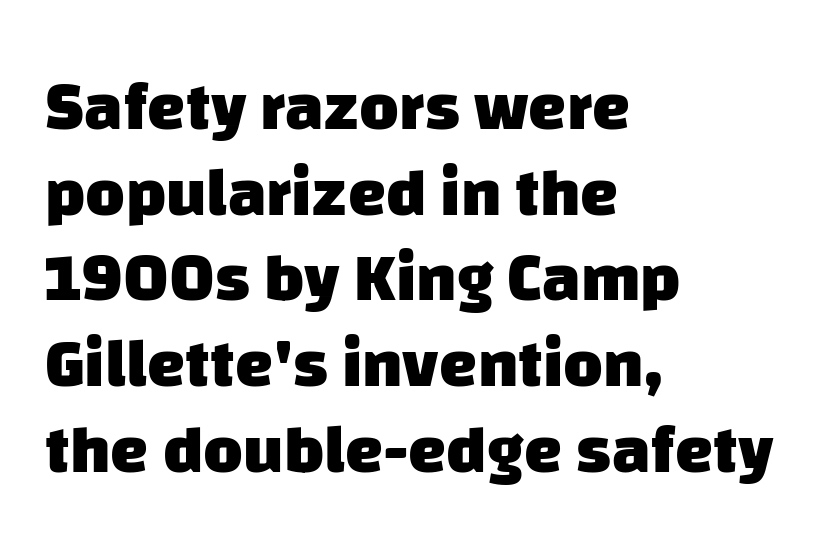
The image shows 68 px heavy sans-serif type; set left-aligned, normal line spacing (1.26x), normal letter spacing, not underlined; low stroke contrast and a large x-height.
